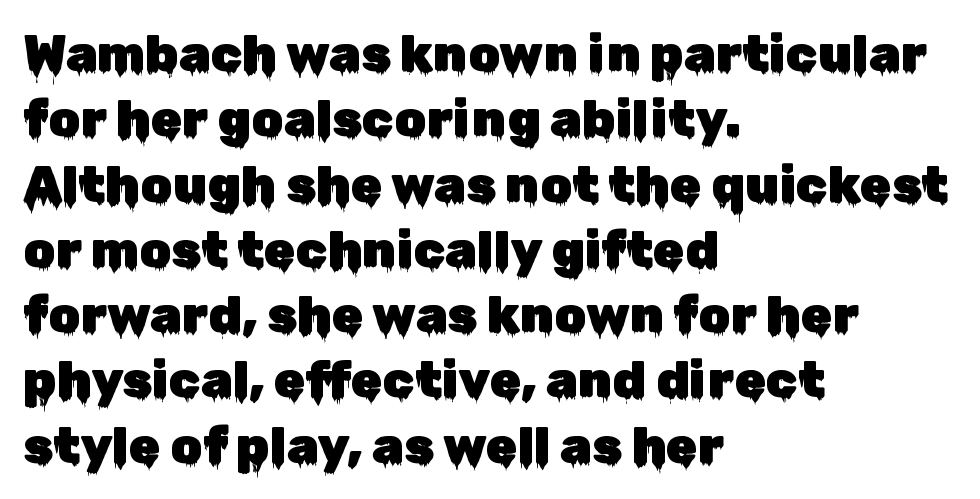
Q: Is the text italic (slanted)? A: No, it is upright.
Q: Is the typeface a serif or a sans-serif typeface? A: Sans-serif.
Q: Is the text underlined? A: No.
Q: How is the paragraph aligned? A: Left-aligned.
Q: Is the spacing between letters normal or unusually wide? A: Normal.
Q: Is the spacing between lines tight, normal or loose? A: Normal.
Q: Width (condensed, normal, or wide)? A: Normal.
Q: Stroke contrast? A: Low.
Q: x-height? A: Medium.
Q: Monospaced? A: No.
